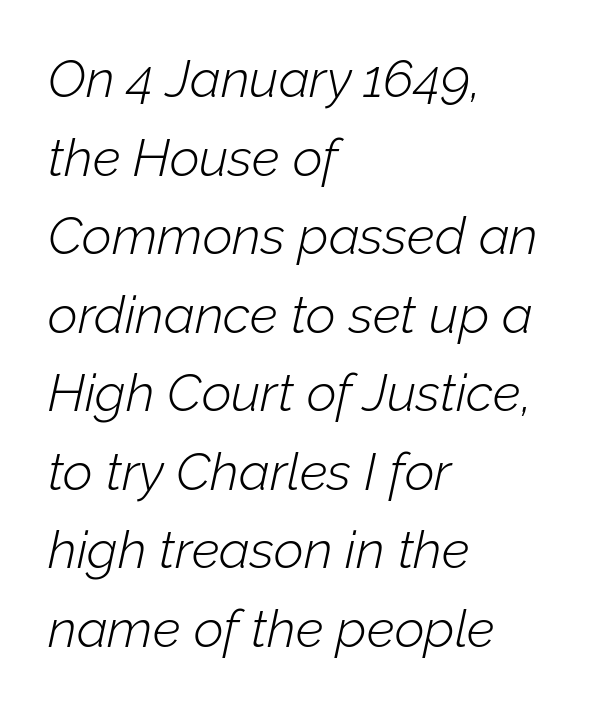
Notice how the stems are inclined rather than vertical — that's the hallmark of italics. Letters rest on an invisible, unmarked baseline. Weight: not bold — regular or lighter. The type is set solid horizontally, with unmodified tracking. Here the designer chose a conventional face with non-uniform glyph widths. These lines are set flush left with a ragged right edge.
